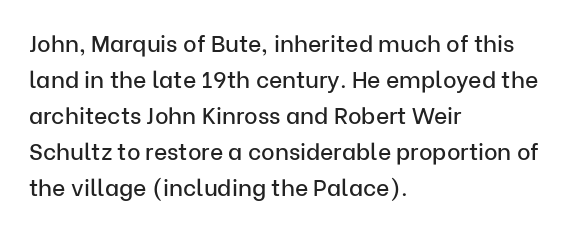
Regular leading. Check under the words: just untouched page. The type is set solid horizontally, with unmodified tracking. The paragraph has a hard left edge and a soft right edge.
